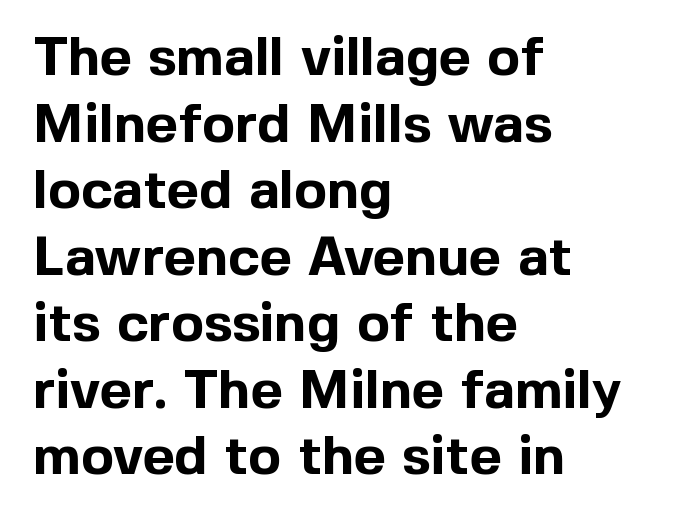
The image shows 55 px bold sans-serif type, upright; set left-aligned, line spacing 1.21x, normal letter spacing, not underlined; a medium x-height.
